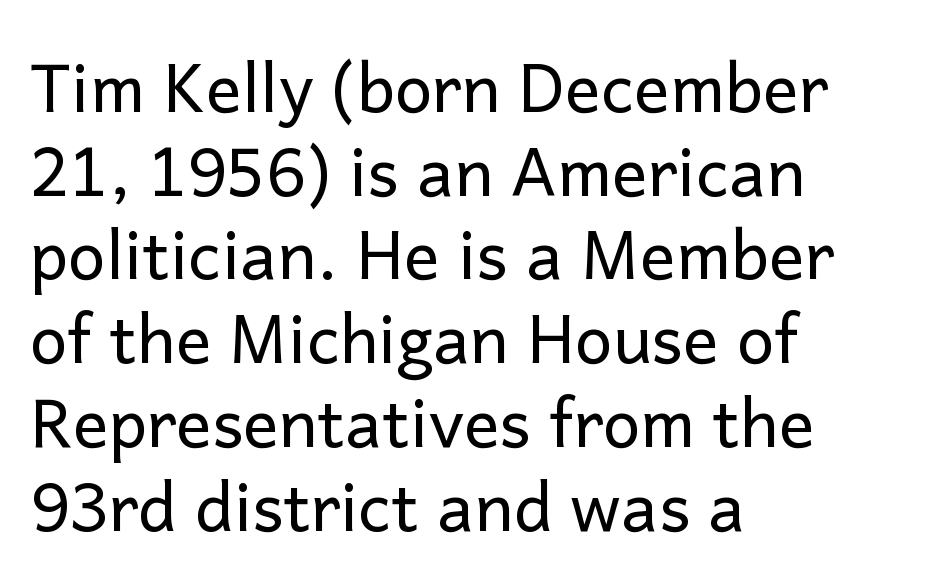
The image shows 67 px regular-weight sans-serif type, upright; set left-aligned, normal line spacing (1.25x), normal letter spacing, not underlined; low stroke contrast and a medium x-height.
